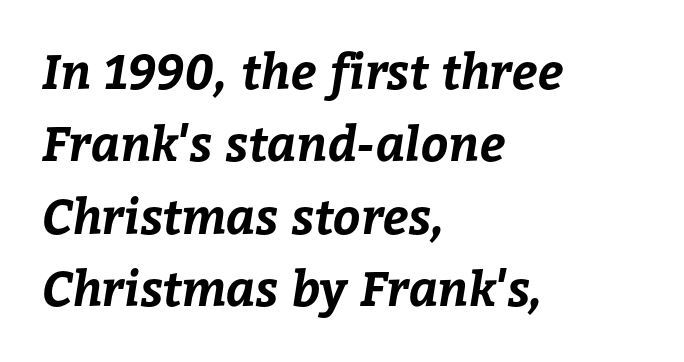
Q: Is the text bold? A: Yes.
Q: Is the text underlined? A: No.
Q: How is the paragraph aligned? A: Left-aligned.
Q: Is the spacing between letters normal or unusually wide? A: Normal.
Q: Is the spacing between lines tight, normal or loose? A: Normal.
Q: Width (condensed, normal, or wide)? A: Normal.
Q: Stroke contrast? A: Low.
Q: x-height? A: Medium.
Q: Monospaced? A: No.
